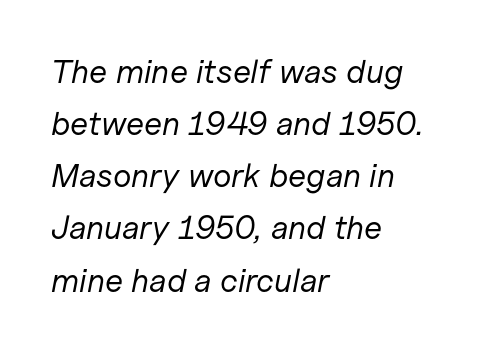
{"italic": "yes", "lean": "right", "slant_degrees": 11, "bold": "no", "weight": "regular", "width": "normal", "stroke_contrast": "low", "x_height": "medium", "monospaced": "no", "underline": "no", "align": "left", "line_spacing": "normal", "line_spacing_ratio": 1.58, "letter_spacing": "normal", "letter_spacing_em": 0.0, "glyph_px": 33}
